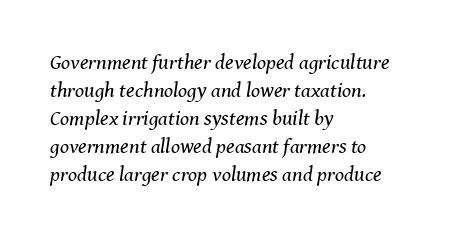
The image shows 21 px text type, italic (leaning right); set left-aligned, normal line spacing (1.33x), normal letter spacing, not underlined.
